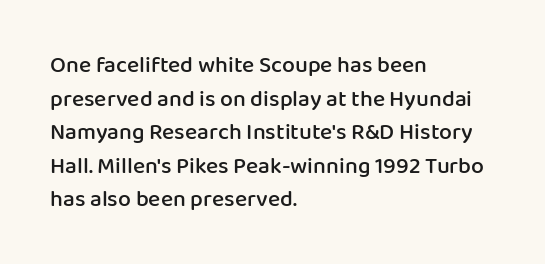
Q: Is the text bold? A: Semi-bold.
Q: Is the text italic (slanted)? A: No, it is upright.
Q: Is the text underlined? A: No.
Q: How is the paragraph aligned? A: Left-aligned.
Q: Is the spacing between letters normal or unusually wide? A: Normal.
Q: Is the spacing between lines tight, normal or loose? A: Normal.
